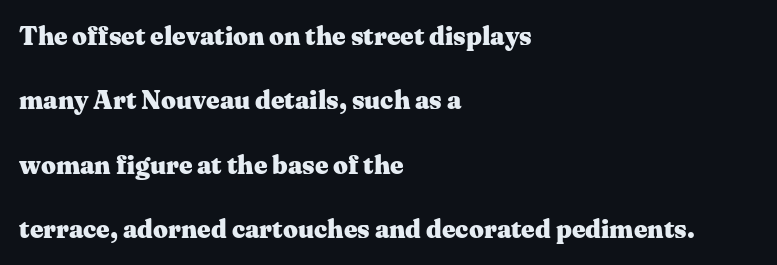
{"italic": "no", "bold": "yes", "underline": "no", "align": "left", "line_spacing": "loose", "line_spacing_ratio": 2.48, "letter_spacing": "normal", "letter_spacing_em": 0.0, "glyph_px": 26}
